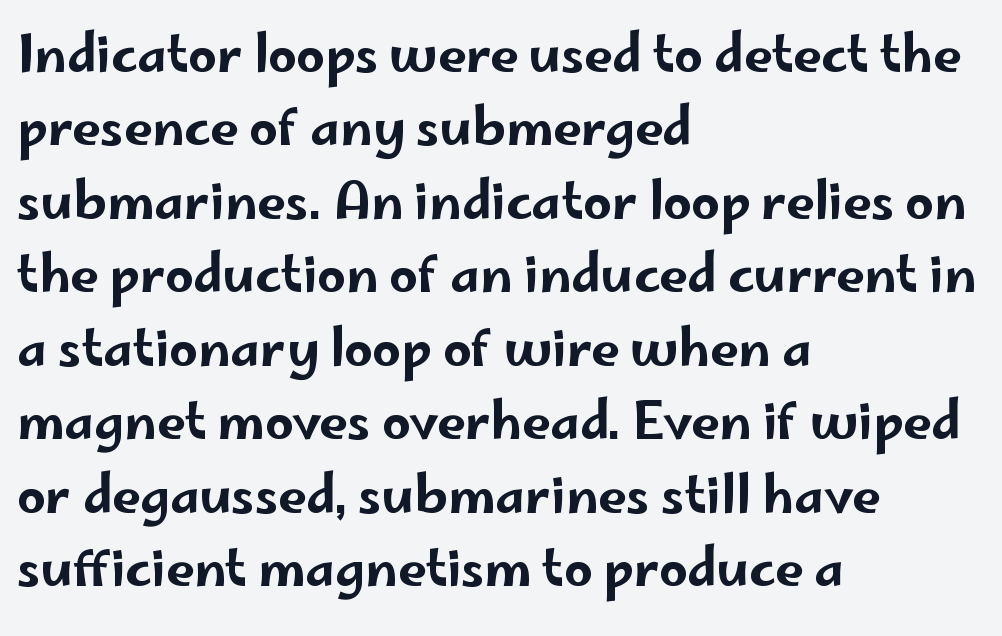
Character widths vary here, with narrow letters taking less room than wide ones. This sample keeps an unexceptional amount of space between lines. Look at the tracking — it's just the regular setting, nothing added. This is the regular roman posture of the typeface.
